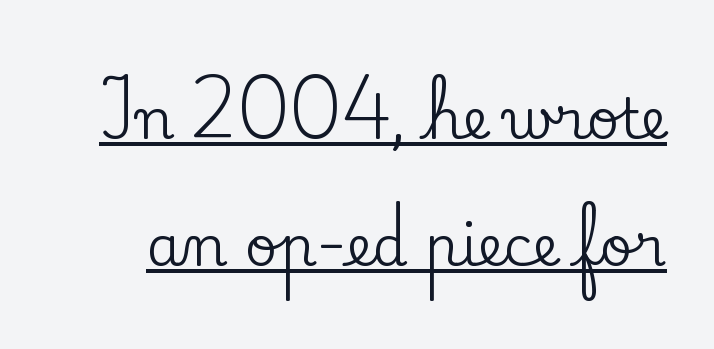
Character widths vary here, with narrow letters taking less room than wide ones. Honestly, the rows look like they've been pulled way apart. Posture: straight, roman, zero tilt. Serifs: yes, visible at the terminals of the letterforms.
